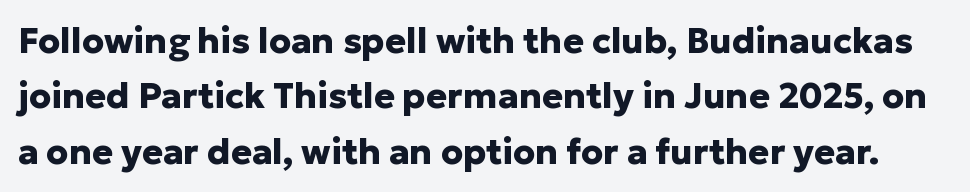
{"serif": "no", "italic": "no", "bold": "yes", "weight": "heavy", "width": "normal", "stroke_contrast": "low", "x_height": "medium", "monospaced": "no", "underline": "no", "line_spacing": "normal", "line_spacing_ratio": 1.58, "letter_spacing": "normal", "letter_spacing_em": 0.0, "glyph_px": 35}
